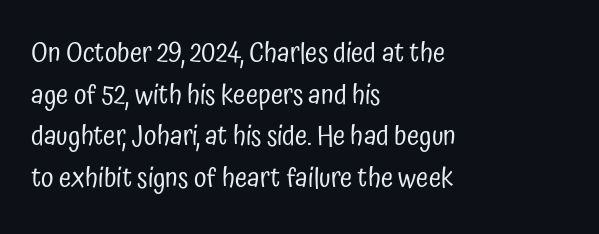
Line beginnings align vertically; line endings do not. Do the letters lean? They stand straight. Anything drawn beneath the words? Only blank space. The face used here is rendered with its standard letterfit. Note the varied advance widths — an 'i' is clearly narrower than an 'm'.
